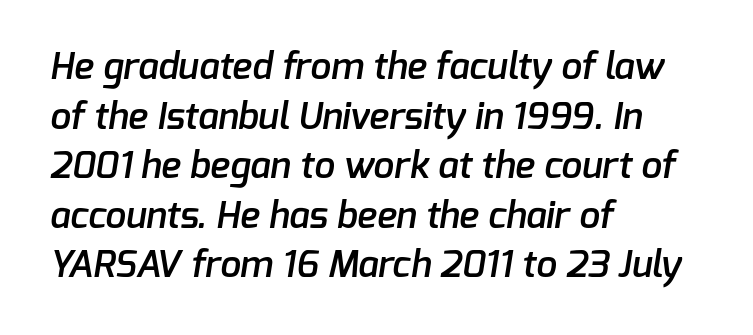
Q: Is the text bold? A: Semi-bold.
Q: Is the typeface a serif or a sans-serif typeface? A: Sans-serif.
Q: Is the text underlined? A: No.
Q: How is the paragraph aligned? A: Left-aligned.
Q: Is the spacing between letters normal or unusually wide? A: Normal.
Q: Is the spacing between lines tight, normal or loose? A: Normal.
Q: Width (condensed, normal, or wide)? A: Normal.
Q: Stroke contrast? A: Low.
Q: x-height? A: Medium.
Q: Monospaced? A: No.
